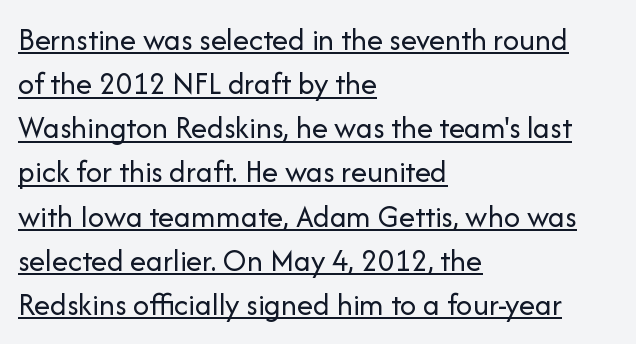
Q: Is the text bold? A: No.
Q: Is the text italic (slanted)? A: No, it is upright.
Q: Is the typeface a serif or a sans-serif typeface? A: Sans-serif.
Q: Is the text underlined? A: Yes.
Q: How is the paragraph aligned? A: Left-aligned.
Q: Is the spacing between letters normal or unusually wide? A: Normal.
Q: Is the spacing between lines tight, normal or loose? A: Normal.
Q: Width (condensed, normal, or wide)? A: Normal.
Q: Stroke contrast? A: Low.
Q: x-height? A: Medium.
Q: Monospaced? A: No.
